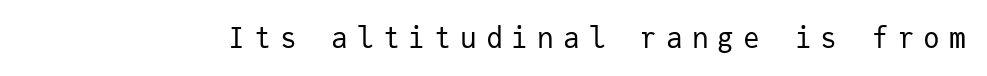
A typesetter would label this face a sans. Unbolded letterforms with no extra heft. Loose tracking; the words dissolve into strings of separated letters. Style check: upright. Only glyphs here, with clear space below each row. Here the designer chose a console-style face with uniform glyph widths.
